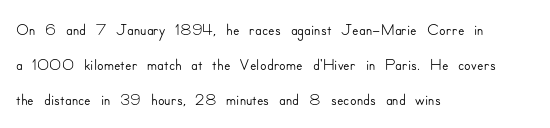
{"italic": "no", "underline": "no", "align": "left", "line_spacing": "normal", "line_spacing_ratio": 1.45, "letter_spacing": "normal", "letter_spacing_em": 0.0, "glyph_px": 24}
